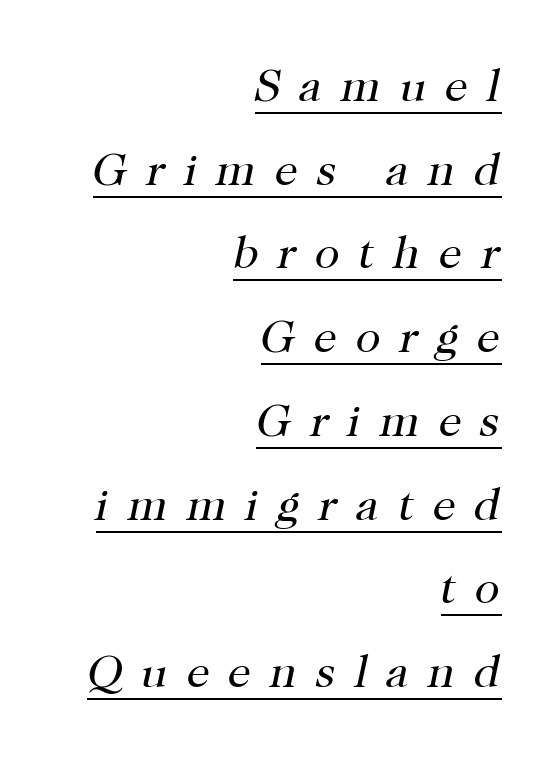
The image shows 46 px regular-weight serif type, italic (leaning right); set right-aligned, line spacing 1.82x, unusually wide letter spacing (+0.41 em), underlined; high stroke contrast and a medium x-height.
